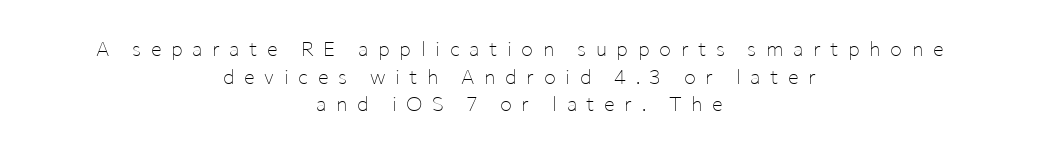
The image shows 20 px text type, upright; set centered, normal line spacing (1.38x), unusually wide letter spacing (+0.48 em), not underlined.
